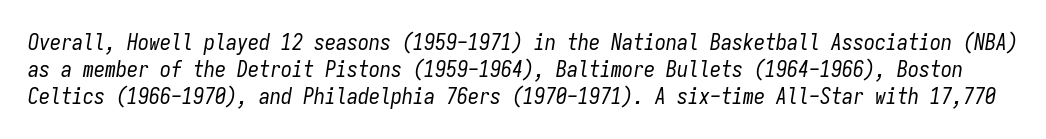
No chunkiness to these letters — they're not bold. The letters sit at their default tracking, neither squeezed nor spread. The zone under the glyphs is completely vacant. When letters slant like this, we call the style italic.
